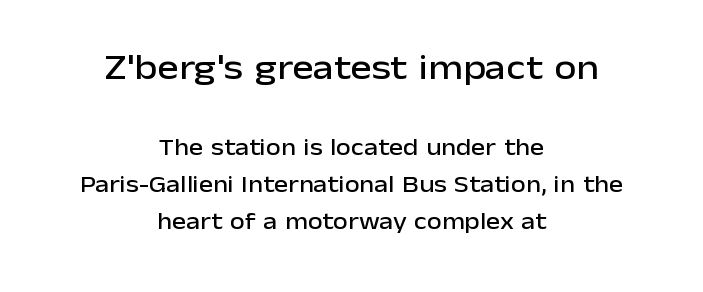
The image shows 36 px sans-serif type, upright; set centered, normal line spacing (1.55x), normal letter spacing, not underlined; the first (top) block is 1.5x larger; low stroke contrast and a medium x-height.
